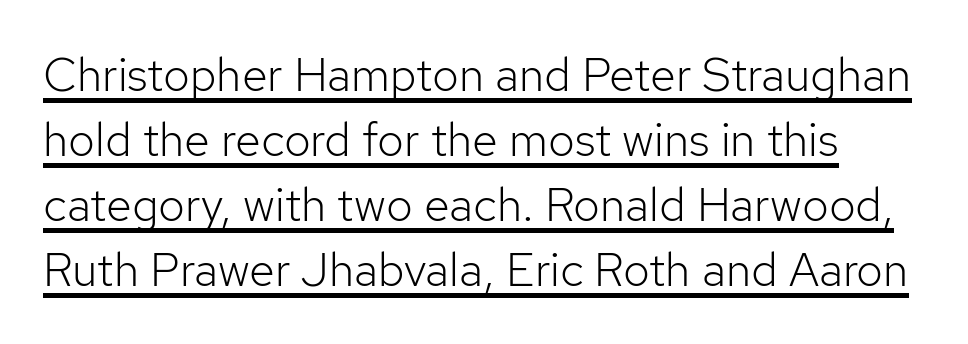
{"serif": "no", "italic": "no", "bold": "no", "weight": "light", "width": "normal", "stroke_contrast": "low", "x_height": "medium", "monospaced": "no", "underline": "yes", "line_spacing": "normal", "line_spacing_ratio": 1.38, "letter_spacing": "normal", "letter_spacing_em": 0.0, "glyph_px": 47}
